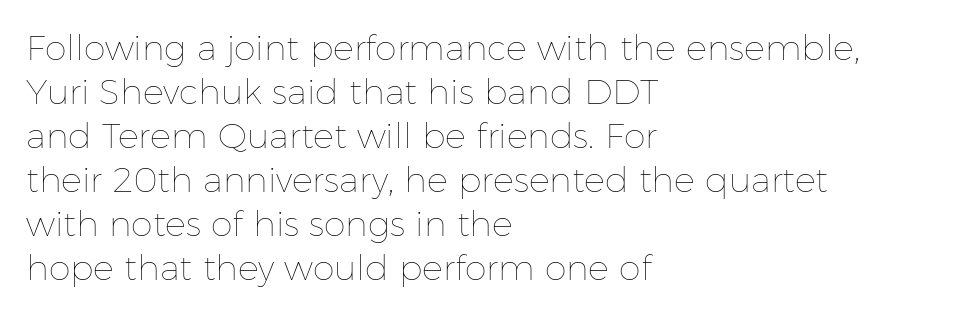
The image shows 35 px thin type, upright; set left-aligned, normal line spacing (1.26x), normal letter spacing, not underlined; low stroke contrast and a medium x-height.
